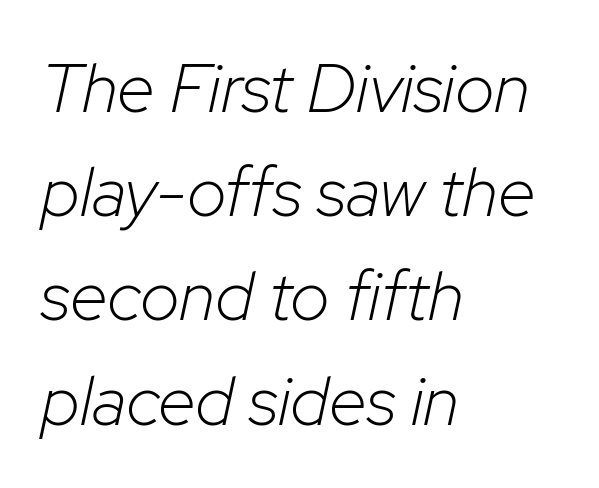
The image shows 69 px light type, italic (leaning right); set left-aligned, normal line spacing (1.51x), normal letter spacing, not underlined; low stroke contrast and a medium x-height.
